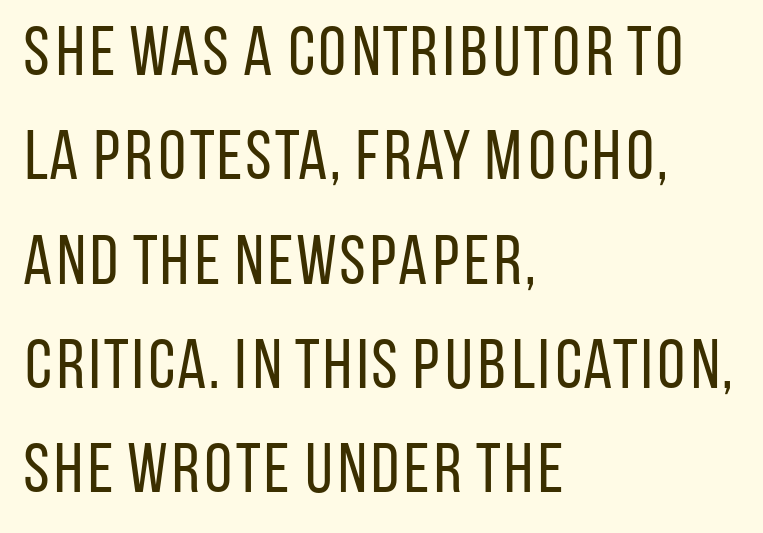
Regarding leading, the lines here are spaced in the standard way. The weight tops out at a normal text grade. The face used here is proportionally spaced, like ordinary book or web type. The lettering stays uniformly vertical, giving the passage a roman look.
